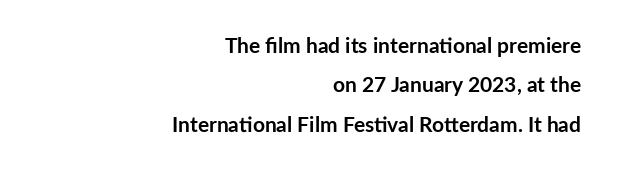
Q: Is the text bold? A: Yes.
Q: Is the text italic (slanted)? A: No, it is upright.
Q: Is the text underlined? A: No.
Q: How is the paragraph aligned? A: Right-aligned.
Q: Is the spacing between letters normal or unusually wide? A: Normal.
